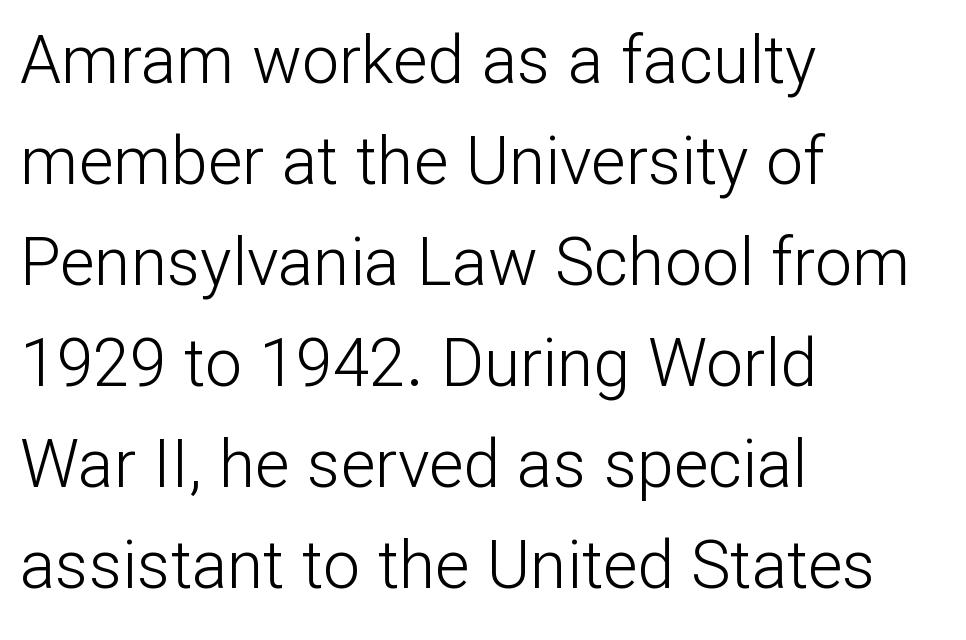
Each new line begins a customary step beneath the previous one. Type without underlining. Think of a printed novel: that variable character pitch is what you see here. Serif or sans? Sans — the stroke terminals are bare. The rendering keeps characters at their native spacing. Typeset ragged right — the left edge is the straight one.
